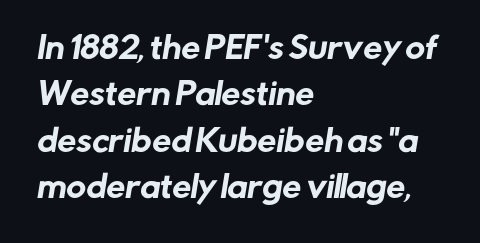
The image shows 30 px sans-serif type; set left-aligned, normal line spacing (1.55x), normal letter spacing, not underlined; low stroke contrast and a medium x-height.
